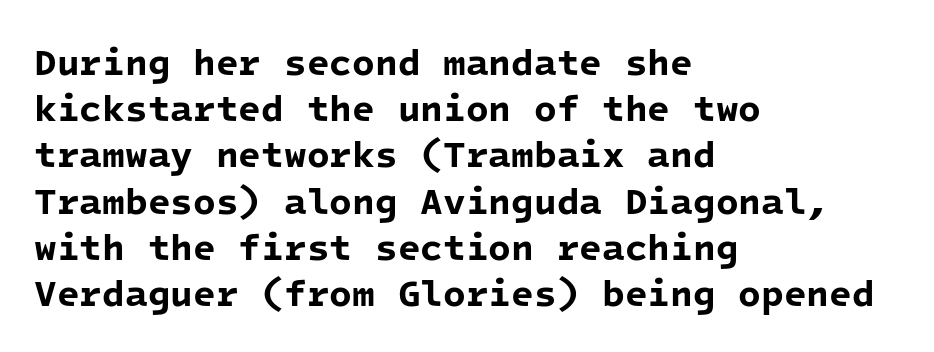
The image shows 37 px bold sans-serif type, monospaced; set left-aligned, normal line spacing (1.25x), normal letter spacing, not underlined; low stroke contrast and a medium x-height.
